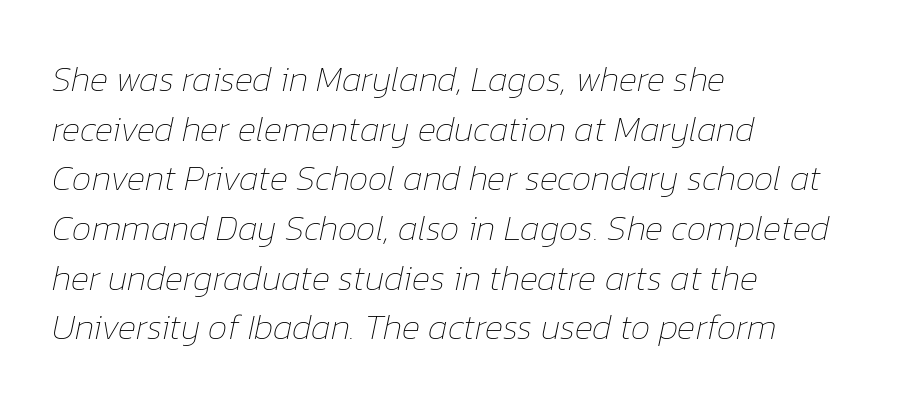
{"italic": "yes", "lean": "right", "slant_degrees": 12, "bold": "no", "weight": "thin", "width": "normal", "stroke_contrast": "low", "x_height": "medium", "monospaced": "no", "underline": "no", "align": "left", "line_spacing": "normal", "line_spacing_ratio": 1.42, "letter_spacing": "normal", "letter_spacing_em": 0.0, "glyph_px": 35}
